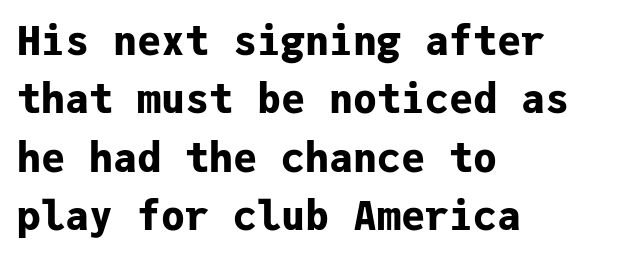
{"serif": "no", "italic": "no", "bold": "yes", "weight": "bold", "width": "normal", "stroke_contrast": "low", "x_height": "medium", "monospaced": "yes", "underline": "no", "align": "left", "line_spacing": "normal", "line_spacing_ratio": 1.46, "letter_spacing": "normal", "letter_spacing_em": 0.0, "glyph_px": 40}
